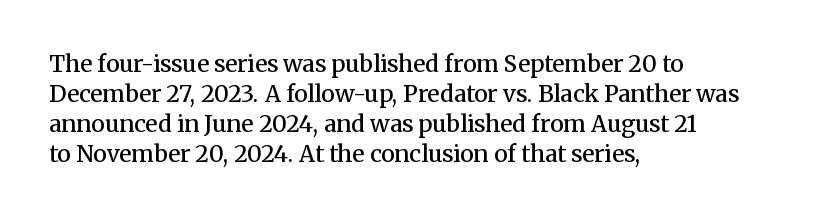
The image shows 23 px text type, upright; set left-aligned, normal line spacing (1.31x), normal letter spacing, not underlined.
